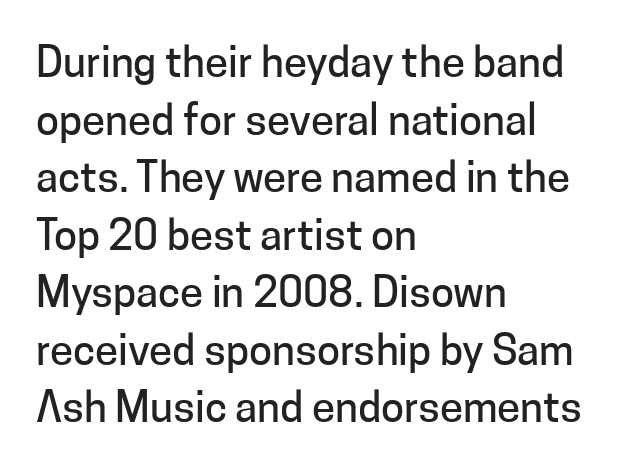
The image shows 42 px sans-serif type, upright; set left-aligned, normal line spacing (1.37x), normal letter spacing, not underlined; low stroke contrast and a medium x-height.
